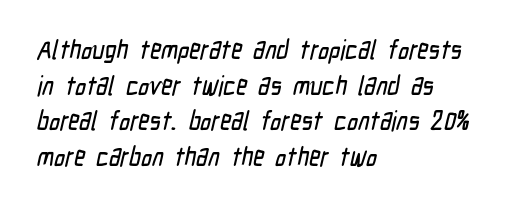
{"underline": "no", "align": "left", "line_spacing": "normal", "line_spacing_ratio": 1.32, "letter_spacing": "normal", "letter_spacing_em": 0.0, "glyph_px": 27}
